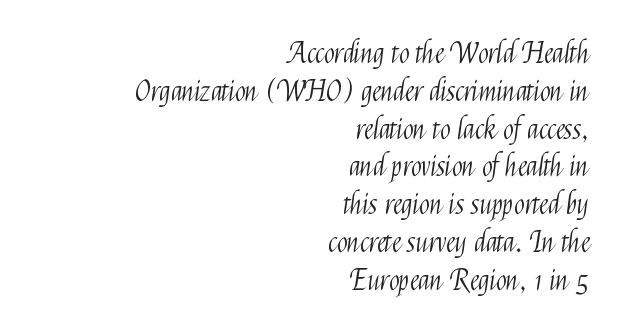
The image shows 28 px light, condensed sans-serif type; set right-aligned, normal line spacing (1.35x), normal letter spacing, not underlined; medium stroke contrast and a medium x-height.
